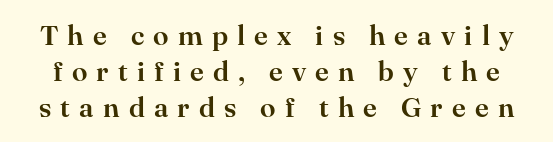
Anything drawn beneath the words? Only blank space. The rendering inserts visible extra space after every character. How would I describe the line gaps? Plain and ordinary. This is the regular roman posture of the typeface. Note the varied advance widths — an 'i' is clearly narrower than an 'm'. Examine the stroke ends and you'll spot serifs.
